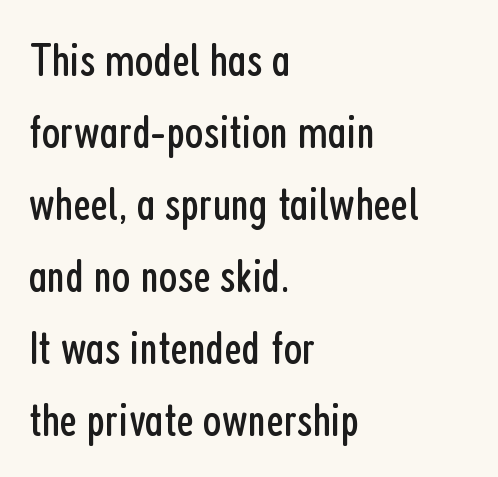
The image shows 48 px regular-weight, condensed sans-serif type, upright; set left-aligned, normal line spacing (1.5x), normal letter spacing, not underlined; low stroke contrast and a medium x-height.
